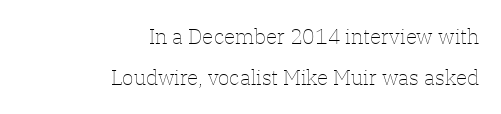
The image shows 21 px text type, upright; set right-aligned, loose line spacing (1.97x), normal letter spacing, not underlined.
